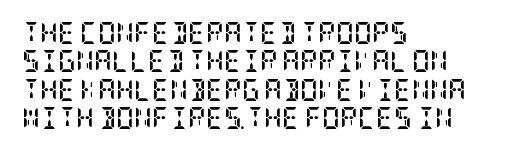
{"italic": "no", "bold": "yes", "underline": "no", "align": "left", "line_spacing": "normal", "line_spacing_ratio": 1.29, "letter_spacing": "normal", "letter_spacing_em": 0.0, "glyph_px": 22}
